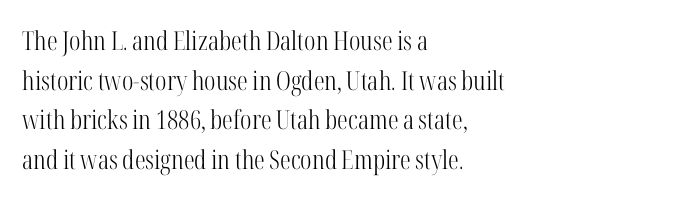
The block of text has a typical density, with ordinary space between rows. The line texture is even and compact thanks to regular tracking. Nothing heavy about these letters — not bold at all. Which margin do the lines hug? The left one — the right edge is uneven.
